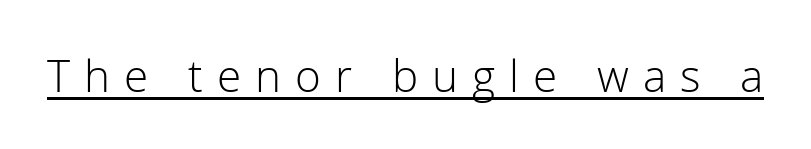
Note: no serifs on the glyphs. Compared with a typical body face, this is equally light or lighter still. Unlike italic type, these characters show no tilt at all. This rendering features underlined lettering.
